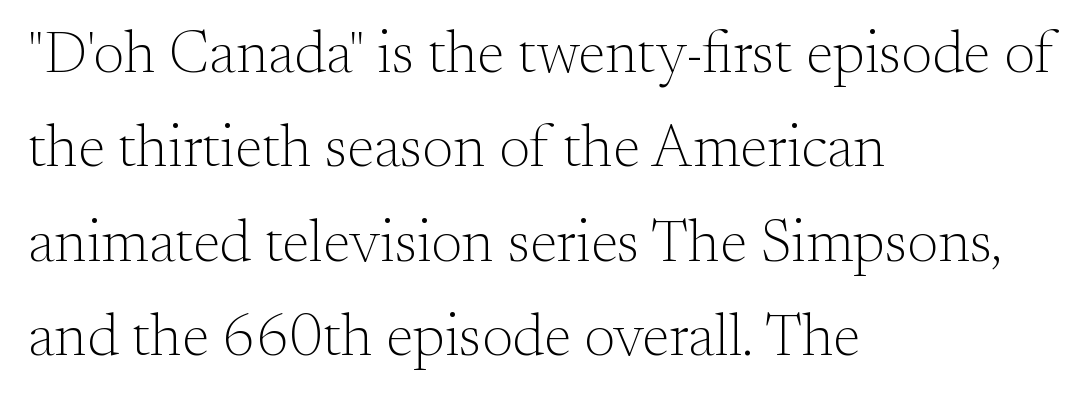
Q: Is the text bold? A: No.
Q: Is the text italic (slanted)? A: No, it is upright.
Q: Is the typeface a serif or a sans-serif typeface? A: Serif.
Q: Is the text underlined? A: No.
Q: How is the paragraph aligned? A: Left-aligned.
Q: Is the spacing between letters normal or unusually wide? A: Normal.
Q: Is the spacing between lines tight, normal or loose? A: Normal.
Q: Width (condensed, normal, or wide)? A: Normal.
Q: Stroke contrast? A: Medium.
Q: x-height? A: Small.
Q: Monospaced? A: No.
